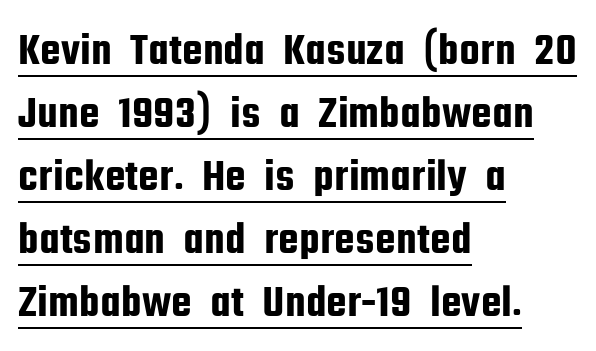
The letters carry no serifs — their stems end cleanly without finishing strokes. The leading is moderate, giving the passage an even texture. Reading down the block, your eye returns to a fixed left position each line. Between one letter and the next there's only the usual sliver of space. The rendered words wear a rule along their underside.
